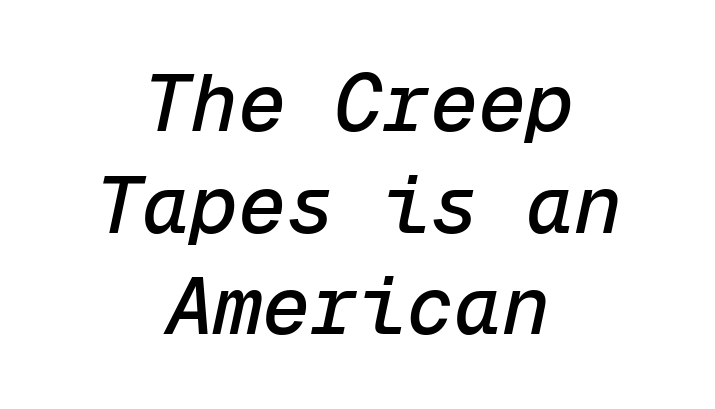
The passage shown leans; its letterforms are oblique. Check under the words: just untouched page. Spacing between characters is what you'd get straight out of the box. The leading is moderate, giving the passage an even texture. Think of a typewriter: that constant character pitch is what you see here. Casual observation: everything's sitting right in the middle.
